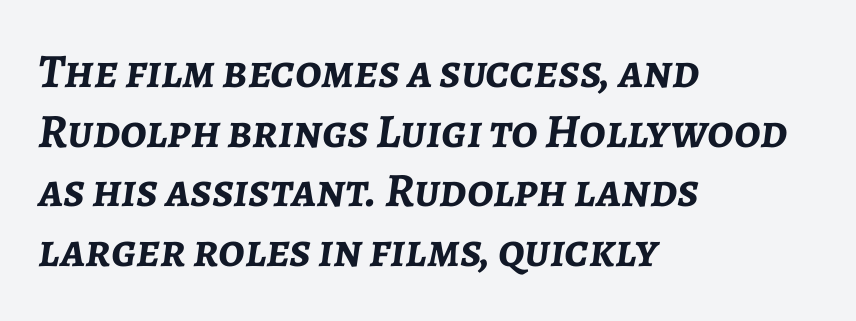
{"italic": "yes", "lean": "right", "slant_degrees": 7, "bold": "yes", "weight": "semibold", "width": "normal", "stroke_contrast": "low", "x_height": "medium", "monospaced": "no", "underline": "no", "align": "left", "line_spacing_ratio": 1.24, "letter_spacing": "normal", "letter_spacing_em": 0.0, "glyph_px": 48}
